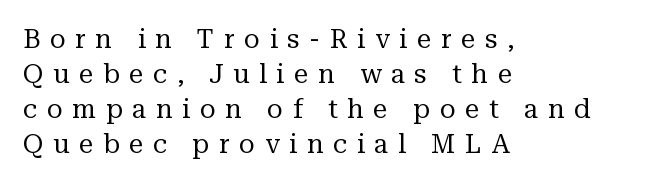
The image shows 26 px text type, upright; set left-aligned, normal line spacing (1.35x), unusually wide letter spacing (+0.37 em), not underlined.
